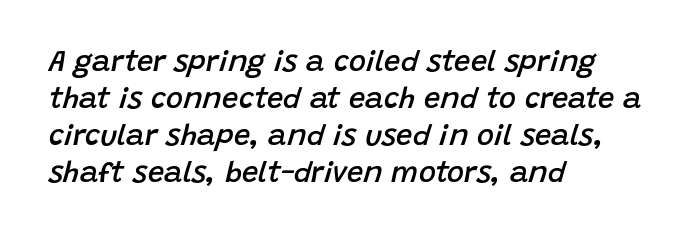
Q: Is the text bold? A: Semi-bold.
Q: Is the text italic (slanted)? A: Yes, it leans right by about 15 degrees.
Q: Is the text underlined? A: No.
Q: How is the paragraph aligned? A: Left-aligned.
Q: Is the spacing between letters normal or unusually wide? A: Normal.
Q: Is the spacing between lines tight, normal or loose? A: Normal.
Q: Width (condensed, normal, or wide)? A: Normal.
Q: Stroke contrast? A: Low.
Q: x-height? A: Large.
Q: Monospaced? A: No.
